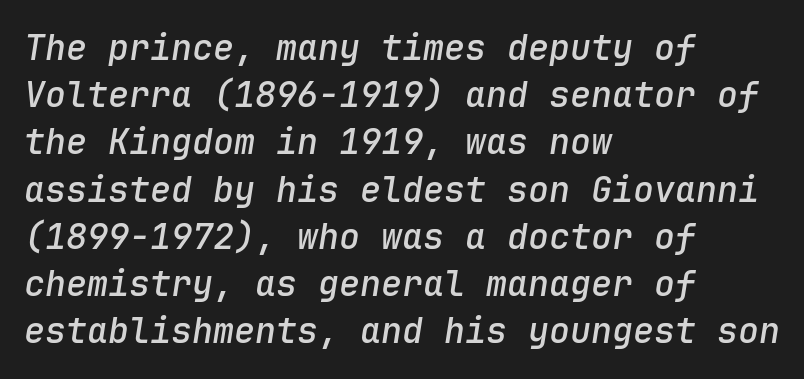
{"italic": "yes", "lean": "right", "slant_degrees": 9, "bold": "semi", "weight": "semibold", "width": "normal", "stroke_contrast": "low", "x_height": "medium", "monospaced": "yes", "underline": "no", "align": "left", "line_spacing": "normal", "line_spacing_ratio": 1.35, "letter_spacing": "normal", "letter_spacing_em": 0.0, "glyph_px": 35}
